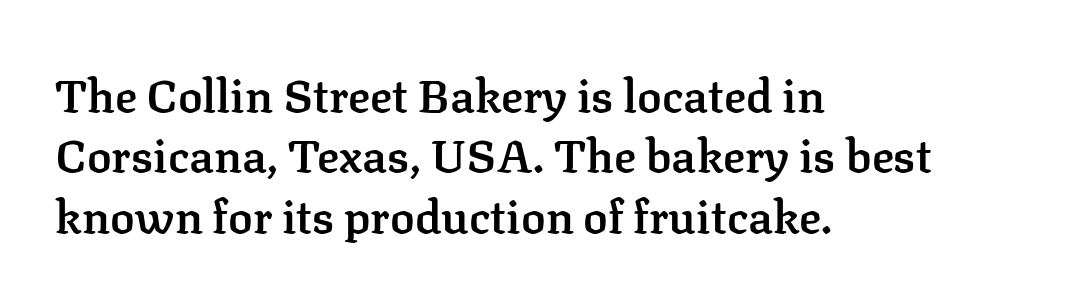
Q: Is the text bold? A: Semi-bold.
Q: Is the text italic (slanted)? A: No, it is upright.
Q: Is the typeface a serif or a sans-serif typeface? A: Serif.
Q: Is the text underlined? A: No.
Q: How is the paragraph aligned? A: Left-aligned.
Q: Is the spacing between letters normal or unusually wide? A: Normal.
Q: Is the spacing between lines tight, normal or loose? A: Normal.
Q: Width (condensed, normal, or wide)? A: Normal.
Q: Stroke contrast? A: Low.
Q: x-height? A: Medium.
Q: Monospaced? A: No.
